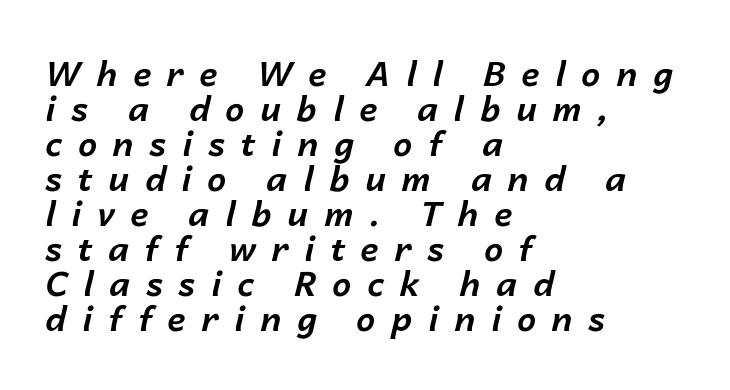
Where is the straight margin? On the left. Reading down the column, the eye jumps only a short way to each next line. It's the slanting kind of type. What stands out about the letter spacing? Its width — letters are far apart. The passage shown is typed in a proportional face where columns would drift.
